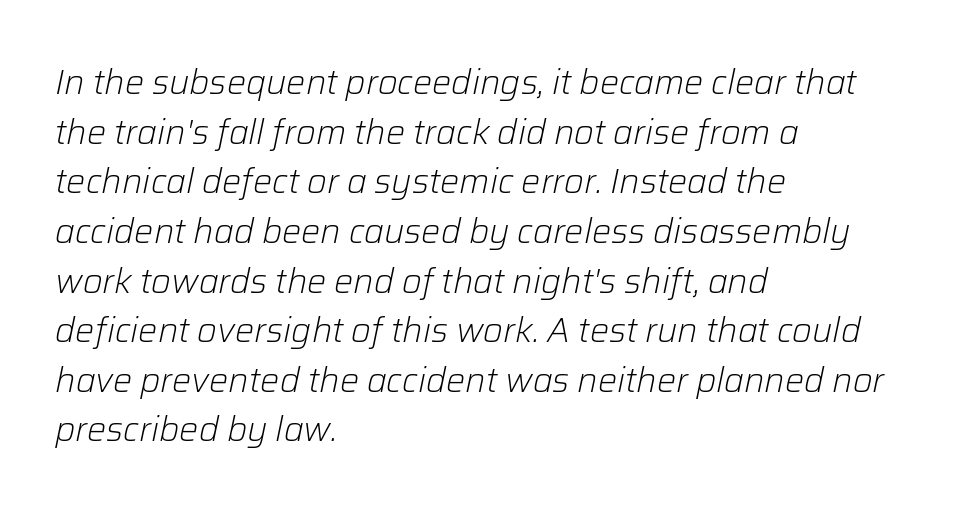
Compared with a centered layout, this one pins lines to the left instead. These lines are rendered in a variable-pitch font. Honestly, there is no underline to notice here at all. A typesetter would call this leading conventional body-copy spacing. Bold? No — there's no thickening of the strokes.
